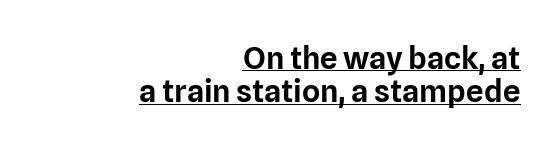
{"serif": "no", "italic": "no", "width": "normal", "stroke_contrast": "low", "x_height": "medium", "monospaced": "no", "underline": "yes", "align": "right", "line_spacing": "tight", "line_spacing_ratio": 1.08, "letter_spacing": "normal", "letter_spacing_em": 0.0, "glyph_px": 31}
